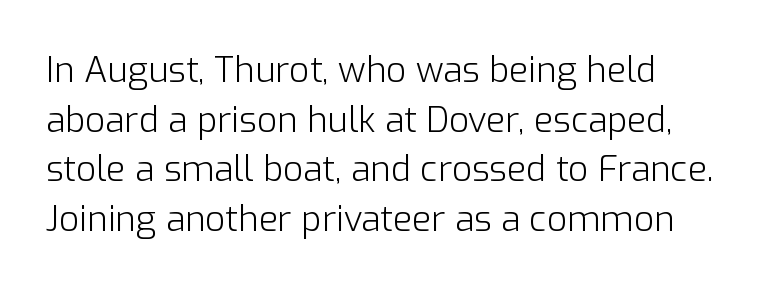
{"serif": "no", "italic": "no", "bold": "no", "weight": "light", "width": "normal", "stroke_contrast": "low", "x_height": "medium", "monospaced": "no", "underline": "no", "line_spacing": "normal", "line_spacing_ratio": 1.42, "letter_spacing": "normal", "letter_spacing_em": 0.0, "glyph_px": 35}
